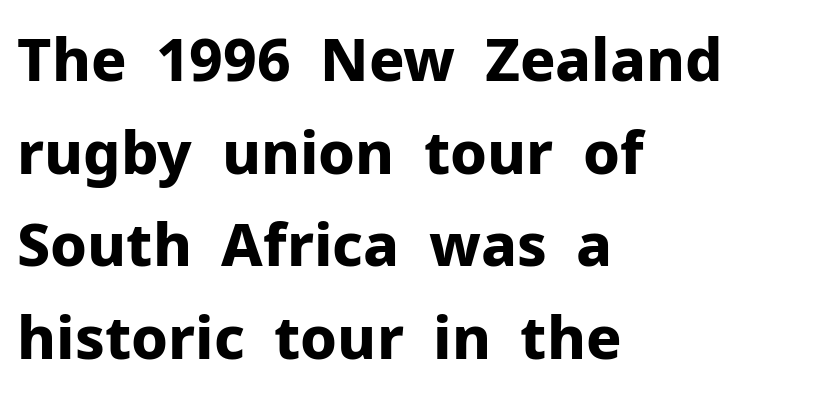
The ragged edge is on the right, which tells us the setting is flush left. Quick note: underline off. Posture: straight, roman, zero tilt. Classification — sans serif. Standard letterfit; no display-style spreading of the glyphs.
